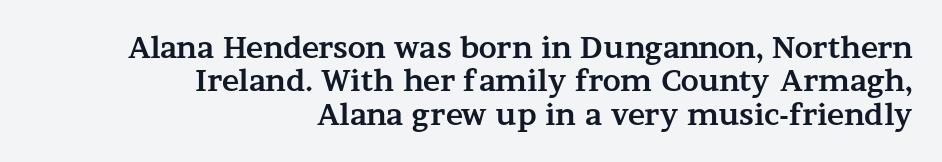
{"serif": "yes", "italic": "no", "bold": "yes", "weight": "bold", "width": "wide", "stroke_contrast": "medium", "x_height": "medium", "monospaced": "no", "underline": "no", "align": "right", "line_spacing": "tight", "line_spacing_ratio": 1.15, "letter_spacing": "normal", "letter_spacing_em": 0.0, "glyph_px": 29}
